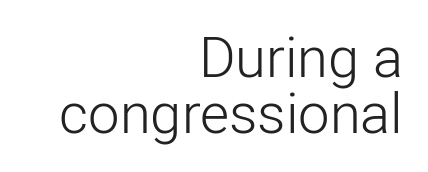
Q: Is the text bold? A: No.
Q: Is the text italic (slanted)? A: No, it is upright.
Q: Is the typeface a serif or a sans-serif typeface? A: Sans-serif.
Q: Is the text underlined? A: No.
Q: How is the paragraph aligned? A: Right-aligned.
Q: Is the spacing between letters normal or unusually wide? A: Normal.
Q: Is the spacing between lines tight, normal or loose? A: Tight.
Q: Width (condensed, normal, or wide)? A: Normal.
Q: Stroke contrast? A: Low.
Q: x-height? A: Medium.
Q: Monospaced? A: No.
